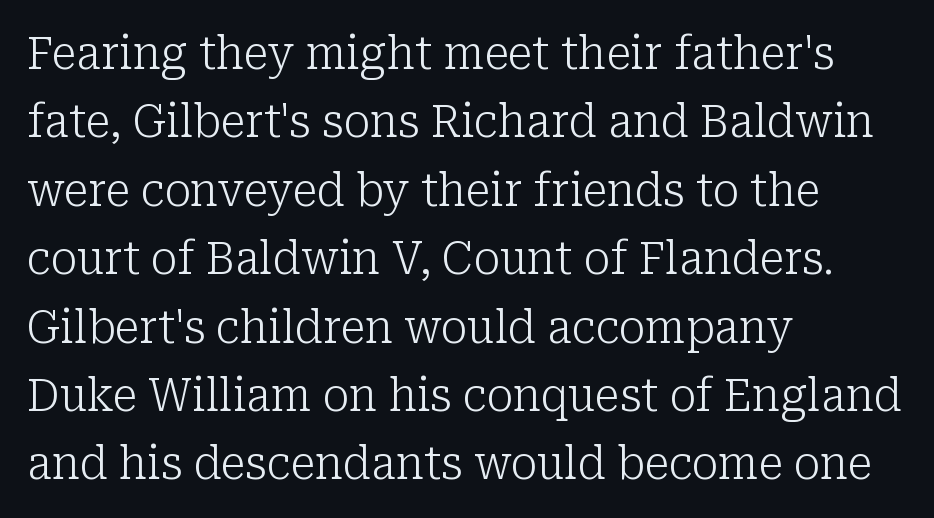
{"serif": "yes", "italic": "no", "bold": "no", "weight": "light", "width": "normal", "stroke_contrast": "low", "x_height": "medium", "monospaced": "no", "underline": "no", "align": "left", "line_spacing": "normal", "line_spacing_ratio": 1.52, "letter_spacing": "normal", "letter_spacing_em": 0.0, "glyph_px": 45}
